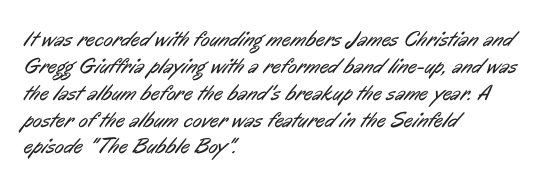
The image shows 22 px text type; set left-aligned, line spacing 1.22x, normal letter spacing, not underlined.
